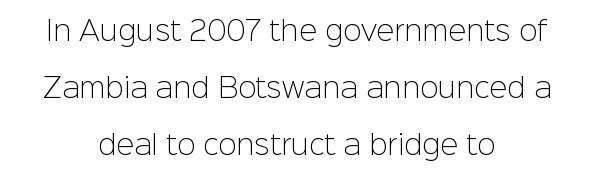
Q: Is the text bold? A: No.
Q: Is the text italic (slanted)? A: No, it is upright.
Q: Is the text underlined? A: No.
Q: How is the paragraph aligned? A: Centered.
Q: Is the spacing between letters normal or unusually wide? A: Normal.
Q: Is the spacing between lines tight, normal or loose? A: Loose.
